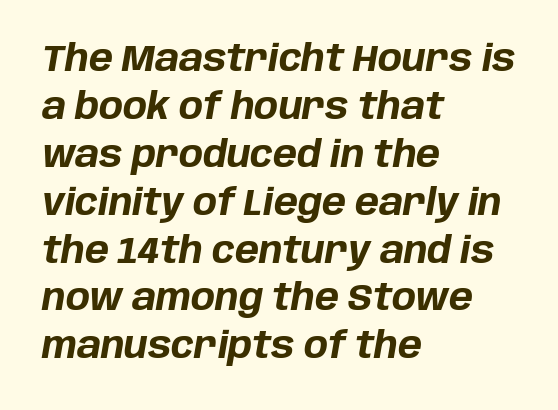
Q: Is the text bold? A: Yes.
Q: Is the text italic (slanted)? A: Yes, it leans right by about 10 degrees.
Q: Is the text underlined? A: No.
Q: How is the paragraph aligned? A: Left-aligned.
Q: Is the spacing between letters normal or unusually wide? A: Normal.
Q: Is the spacing between lines tight, normal or loose? A: Normal.
Q: Width (condensed, normal, or wide)? A: Normal.
Q: Stroke contrast? A: Low.
Q: x-height? A: Large.
Q: Monospaced? A: No.
